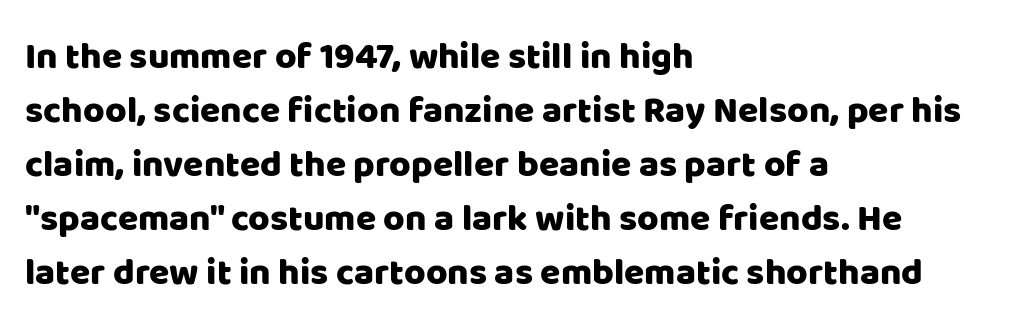
The image shows 37 px sans-serif type, upright; set left-aligned, normal line spacing (1.46x), normal letter spacing, not underlined; low stroke contrast and a large x-height.
